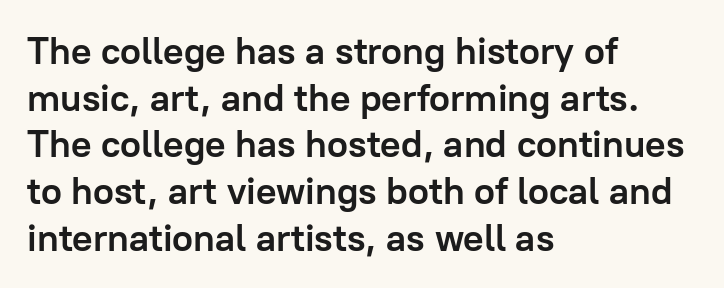
The image shows 38 px semibold sans-serif type, upright; set left-aligned, line spacing 1.23x, normal letter spacing, not underlined; low stroke contrast and a medium x-height.
